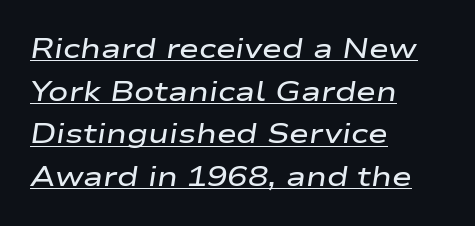
{"italic": "yes", "lean": "right", "slant_degrees": 9, "bold": "semi", "underline": "yes", "align": "left", "line_spacing": "normal", "line_spacing_ratio": 1.58, "letter_spacing": "normal", "letter_spacing_em": 0.0, "glyph_px": 27}
